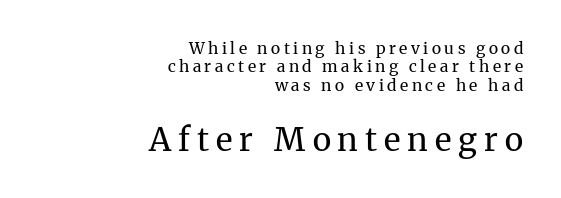
{"serif": "yes", "italic": "no", "bold": "no", "weight": "regular", "width": "normal", "stroke_contrast": "medium", "x_height": "medium", "monospaced": "no", "underline": "no", "align": "right", "line_spacing": "tight", "line_spacing_ratio": 1.15, "letter_spacing": "wide", "letter_spacing_em": 0.22, "larger_block": "second", "size_ratio": 2.0, "glyph_px": 32}
